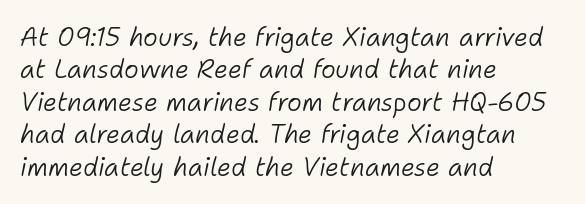
The image shows 25 px text type, italic (leaning right); set left-aligned, normal line spacing (1.3x), normal letter spacing, not underlined.
